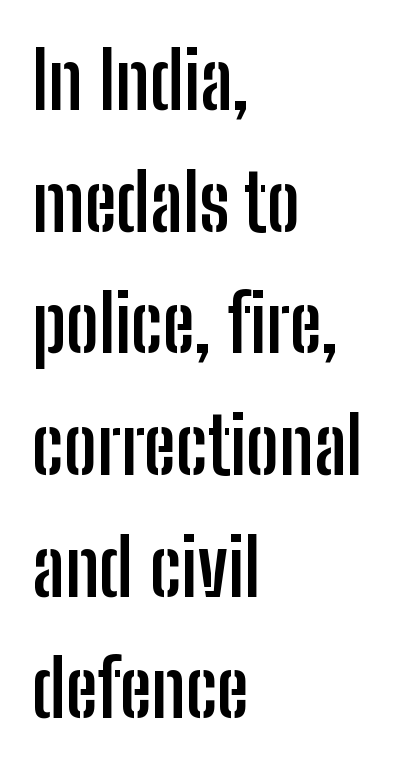
Q: Is the text bold? A: Yes.
Q: Is the text italic (slanted)? A: No, it is upright.
Q: Is the typeface a serif or a sans-serif typeface? A: Sans-serif.
Q: Is the text underlined? A: No.
Q: How is the paragraph aligned? A: Left-aligned.
Q: Is the spacing between letters normal or unusually wide? A: Normal.
Q: Is the spacing between lines tight, normal or loose? A: Normal.
Q: Width (condensed, normal, or wide)? A: Condensed.
Q: Stroke contrast? A: Low.
Q: x-height? A: Medium.
Q: Monospaced? A: No.
